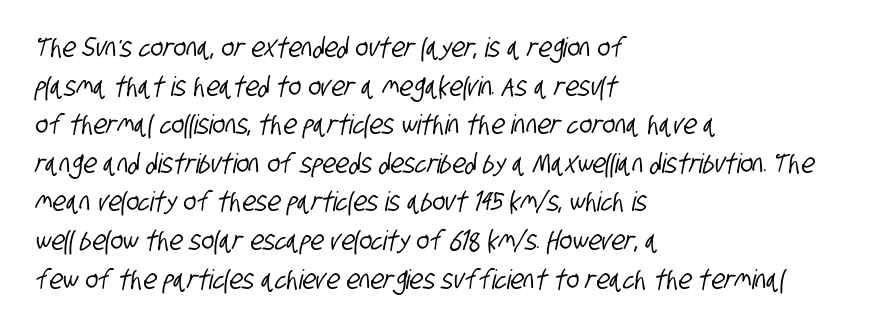
Check the space under the baseline: it is left empty. Alignment: flush left. Default kerning and tracking; the words read as compact shapes. One glance says typical: line gaps are just what's usual.
